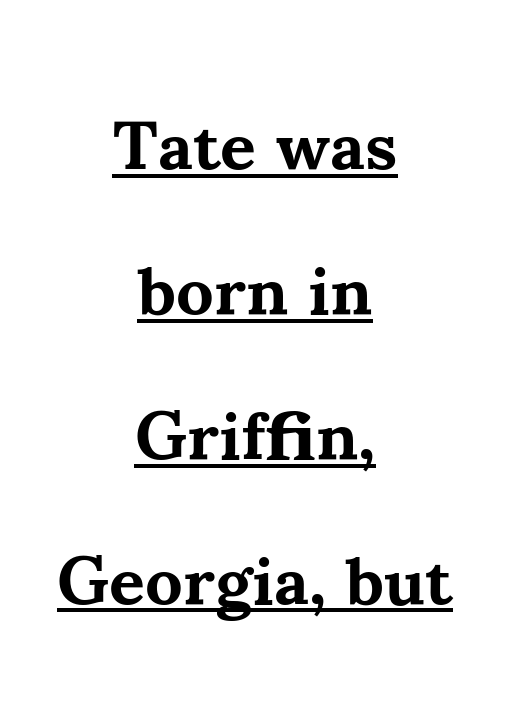
The image shows 69 px bold serif type, upright; set centered, loose line spacing (2.1x), normal letter spacing, underlined; medium stroke contrast and a small x-height.
